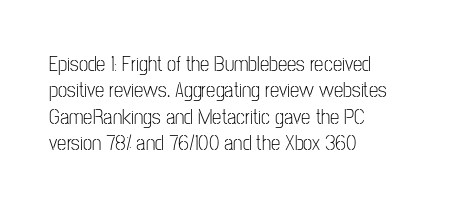
The image shows 21 px text type, upright; set left-aligned, normal line spacing (1.26x), normal letter spacing, not underlined.
